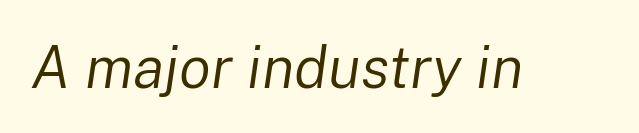
The image shows 59 px regular-weight type, italic (leaning right); set normal letter spacing, not underlined; low stroke contrast and a medium x-height.
